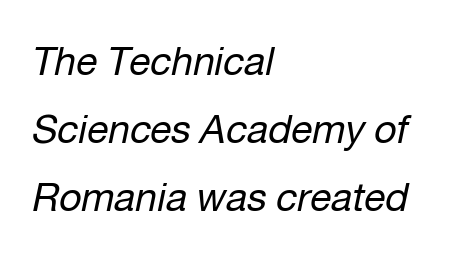
Q: Is the text bold? A: No.
Q: Is the text italic (slanted)? A: Yes, it leans right by about 12 degrees.
Q: Is the text underlined? A: No.
Q: How is the paragraph aligned? A: Left-aligned.
Q: Is the spacing between letters normal or unusually wide? A: Normal.
Q: Width (condensed, normal, or wide)? A: Normal.
Q: Stroke contrast? A: Low.
Q: x-height? A: Medium.
Q: Monospaced? A: No.
